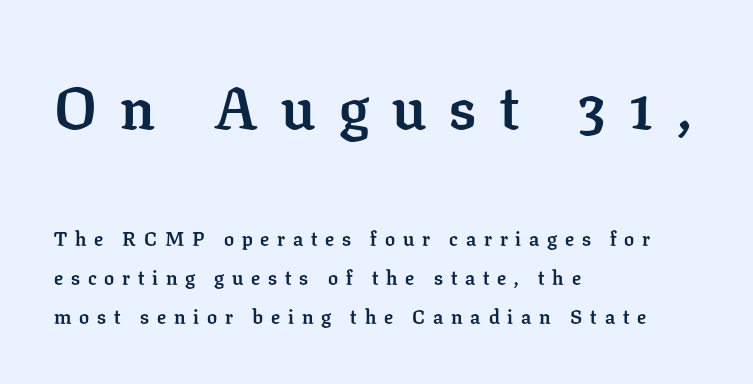
Q: Is the text bold? A: Yes.
Q: Is the text italic (slanted)? A: No, it is upright.
Q: Is the typeface a serif or a sans-serif typeface? A: Serif.
Q: Is the text underlined? A: No.
Q: How is the paragraph aligned? A: Left-aligned.
Q: Is the spacing between letters normal or unusually wide? A: Unusually wide.
Q: Is the spacing between lines tight, normal or loose? A: Loose.
Q: Which block of text is set in a larger size, the first (top) or the second (bottom)? A: The first (top) one.
Q: Width (condensed, normal, or wide)? A: Normal.
Q: Stroke contrast? A: Low.
Q: x-height? A: Medium.
Q: Monospaced? A: No.
